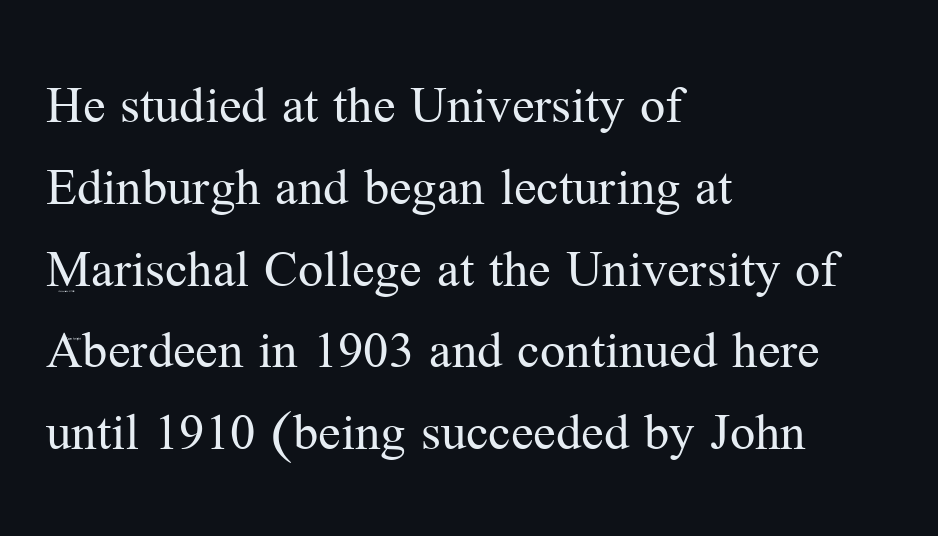
Q: Is the text bold? A: No.
Q: Is the text italic (slanted)? A: No, it is upright.
Q: Is the typeface a serif or a sans-serif typeface? A: Serif.
Q: Is the text underlined? A: No.
Q: How is the paragraph aligned? A: Left-aligned.
Q: Is the spacing between letters normal or unusually wide? A: Normal.
Q: Is the spacing between lines tight, normal or loose? A: Normal.
Q: Width (condensed, normal, or wide)? A: Normal.
Q: Stroke contrast? A: Medium.
Q: x-height? A: Medium.
Q: Monospaced? A: No.
